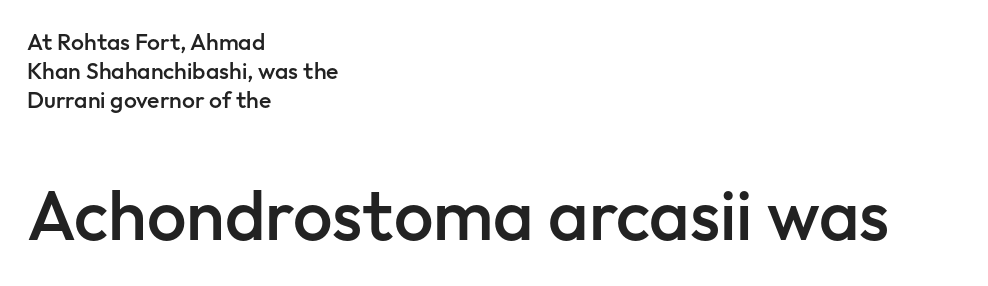
{"serif": "no", "italic": "no", "bold": "semi", "weight": "semibold", "width": "normal", "stroke_contrast": "low", "x_height": "medium", "monospaced": "no", "underline": "no", "align": "left", "line_spacing": "normal", "line_spacing_ratio": 1.26, "letter_spacing": "normal", "letter_spacing_em": 0.0, "larger_block": "second", "size_ratio": 3.04, "glyph_px": 70}
